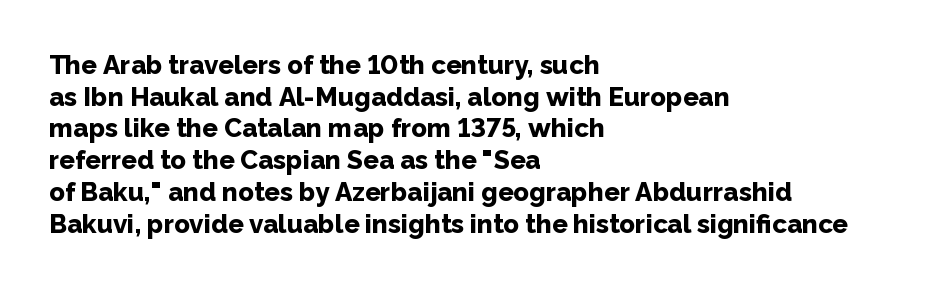
I'd describe the lettering as bold — thick and assertive. Words appear dense and cohesive because spacing is normal. Reading down the block, your eye returns to a fixed left position each line. The lettering holds an erect, upright posture throughout. Descender tails drop into unmarked territory.
